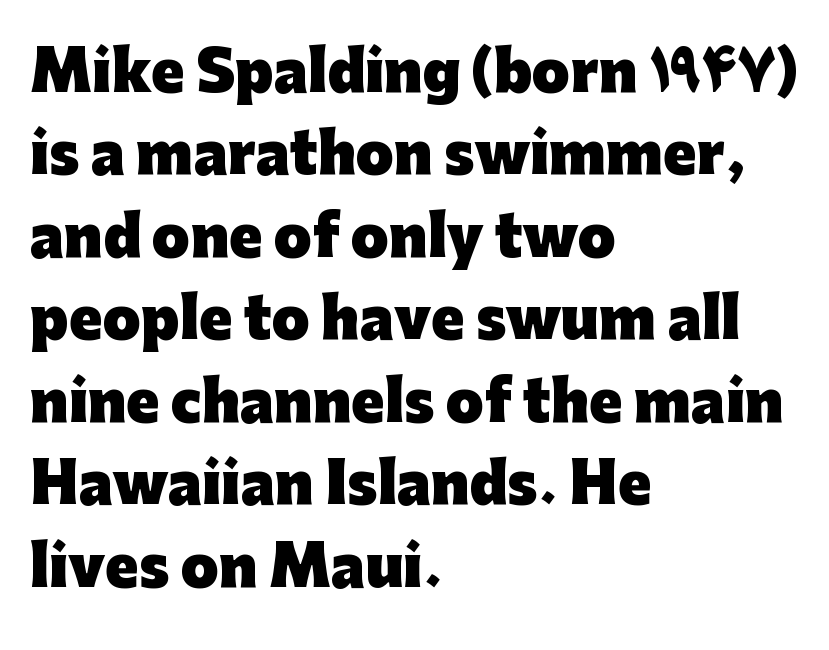
Q: Is the text bold? A: Yes.
Q: Is the text italic (slanted)? A: No, it is upright.
Q: Is the typeface a serif or a sans-serif typeface? A: Sans-serif.
Q: Is the text underlined? A: No.
Q: How is the paragraph aligned? A: Left-aligned.
Q: Is the spacing between letters normal or unusually wide? A: Normal.
Q: Is the spacing between lines tight, normal or loose? A: Normal.
Q: Width (condensed, normal, or wide)? A: Normal.
Q: Stroke contrast? A: Low.
Q: x-height? A: Medium.
Q: Monospaced? A: No.
